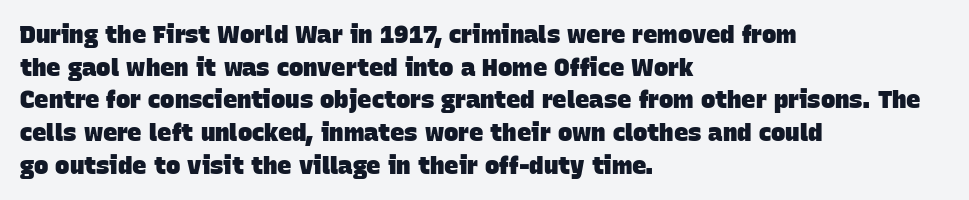
The image shows 24 px bold type; set left-aligned, normal line spacing (1.36x), normal letter spacing, not underlined.
